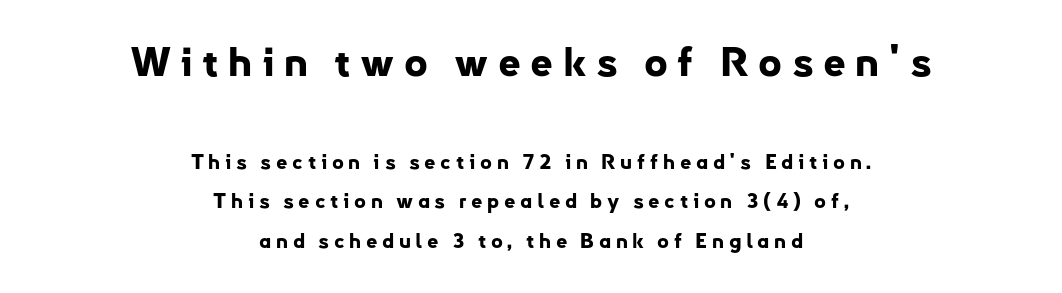
{"serif": "no", "italic": "no", "bold": "yes", "weight": "bold", "width": "normal", "stroke_contrast": "low", "x_height": "small", "monospaced": "no", "underline": "no", "align": "center", "line_spacing": "loose", "line_spacing_ratio": 1.97, "letter_spacing": "wide", "letter_spacing_em": 0.23, "larger_block": "first", "size_ratio": 2.0, "glyph_px": 40}
